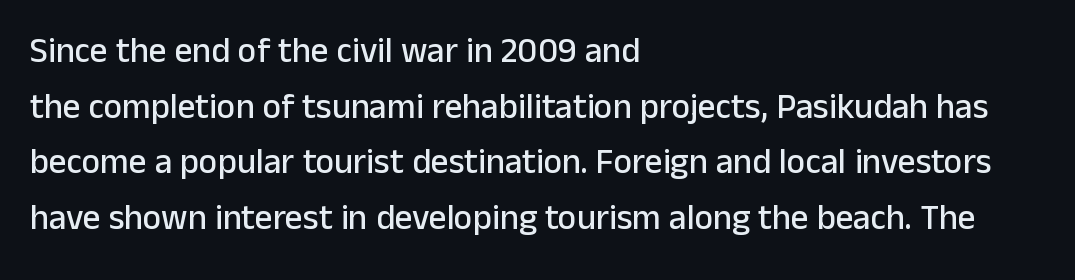
The line-height multiplier appears to be the usual default. The face used here is proportionally spaced, like ordinary book or web type. Students, note that the glyphs here touch the page at normal intervals. This sample is left-justified, so line endings fall wherever the words run out.
